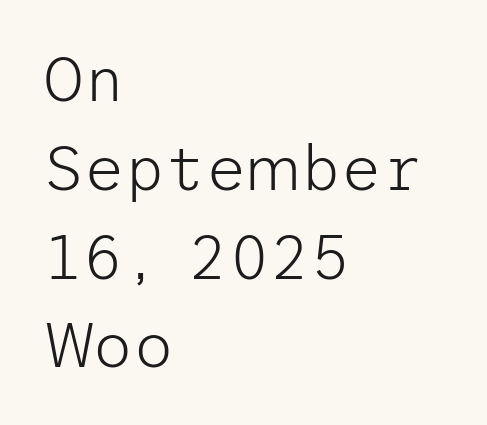
The image shows 63 px light sans-serif type, upright; set left-aligned, normal line spacing (1.41x), normal letter spacing, not underlined; low stroke contrast and a medium x-height.
